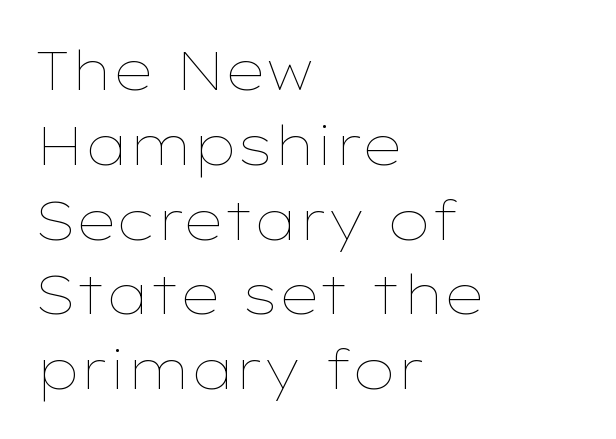
{"italic": "no", "bold": "no", "weight": "thin", "width": "wide", "stroke_contrast": "low", "x_height": "medium", "monospaced": "no", "underline": "no", "align": "left", "line_spacing": "normal", "line_spacing_ratio": 1.36, "letter_spacing": "normal", "letter_spacing_em": 0.0, "glyph_px": 55}
